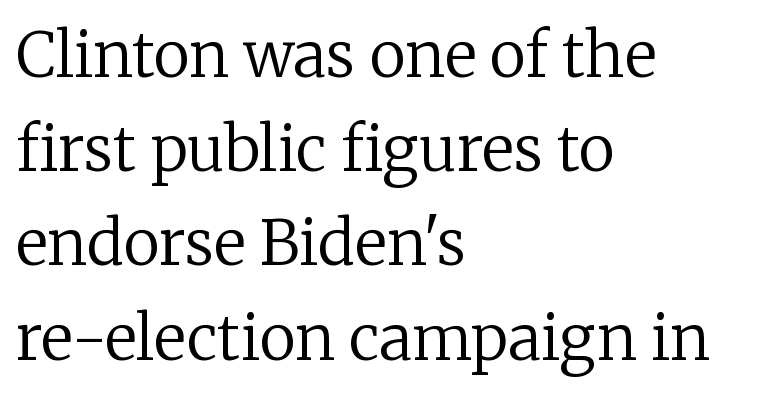
The image shows 62 px regular-weight serif type, upright; set left-aligned, normal line spacing (1.52x), normal letter spacing, not underlined; low stroke contrast and a medium x-height.
